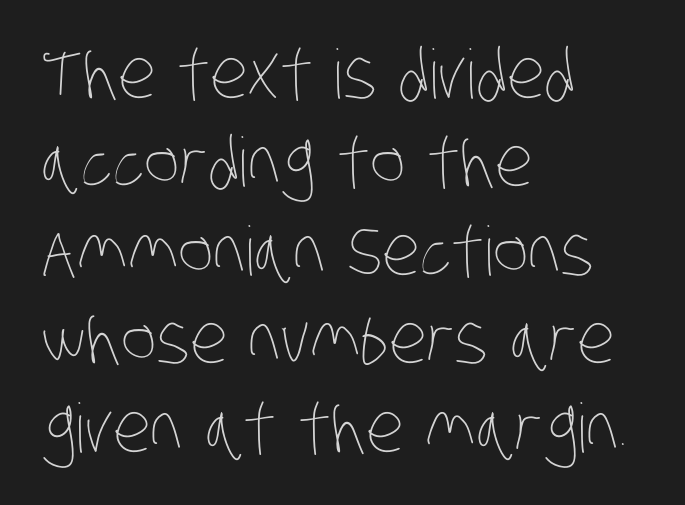
The image shows 68 px thin, condensed type; set left-aligned, normal line spacing (1.3x), normal letter spacing, not underlined; low stroke contrast and a large x-height.
